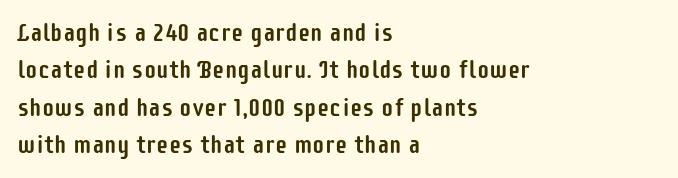
Q: Is the text italic (slanted)? A: No, it is upright.
Q: Is the text underlined? A: No.
Q: How is the paragraph aligned? A: Left-aligned.
Q: Is the spacing between letters normal or unusually wide? A: Normal.
Q: Is the spacing between lines tight, normal or loose? A: Normal.
